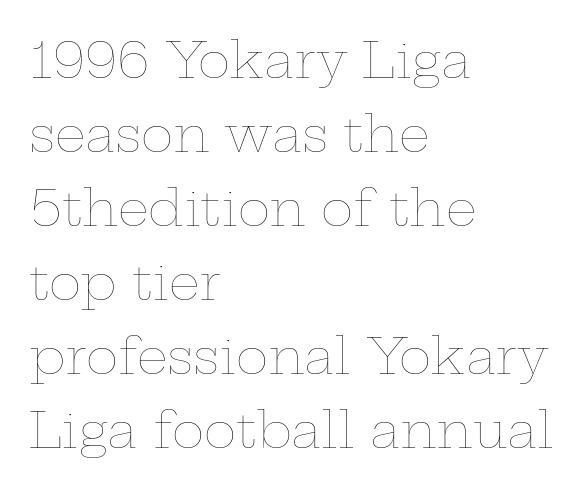
The image shows 49 px thin, wide type, upright; set left-aligned, normal line spacing (1.51x), normal letter spacing, not underlined; low stroke contrast and a medium x-height.
